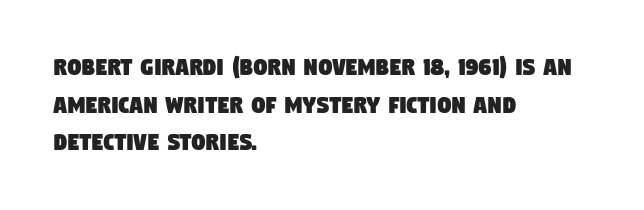
Q: Is the text underlined? A: No.
Q: How is the paragraph aligned? A: Left-aligned.
Q: Is the spacing between letters normal or unusually wide? A: Normal.
Q: Is the spacing between lines tight, normal or loose? A: Normal.
